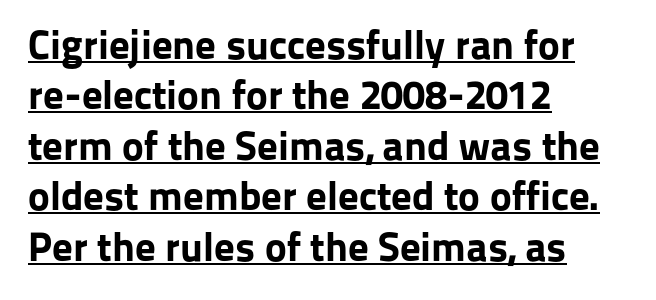
Q: Is the text bold? A: Yes.
Q: Is the text italic (slanted)? A: No, it is upright.
Q: Is the typeface a serif or a sans-serif typeface? A: Sans-serif.
Q: Is the text underlined? A: Yes.
Q: How is the paragraph aligned? A: Left-aligned.
Q: Is the spacing between letters normal or unusually wide? A: Normal.
Q: Width (condensed, normal, or wide)? A: Normal.
Q: Stroke contrast? A: Low.
Q: x-height? A: Medium.
Q: Monospaced? A: No.
